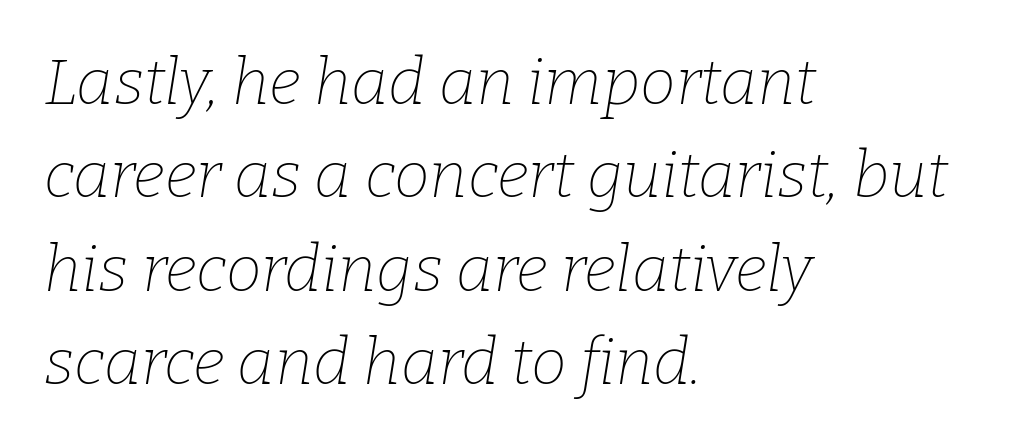
{"serif": "yes", "italic": "yes", "lean": "right", "slant_degrees": 9, "bold": "no", "weight": "thin", "width": "normal", "stroke_contrast": "low", "x_height": "medium", "monospaced": "no", "underline": "no", "align": "left", "line_spacing": "normal", "line_spacing_ratio": 1.46, "letter_spacing": "normal", "letter_spacing_em": 0.0, "glyph_px": 64}
